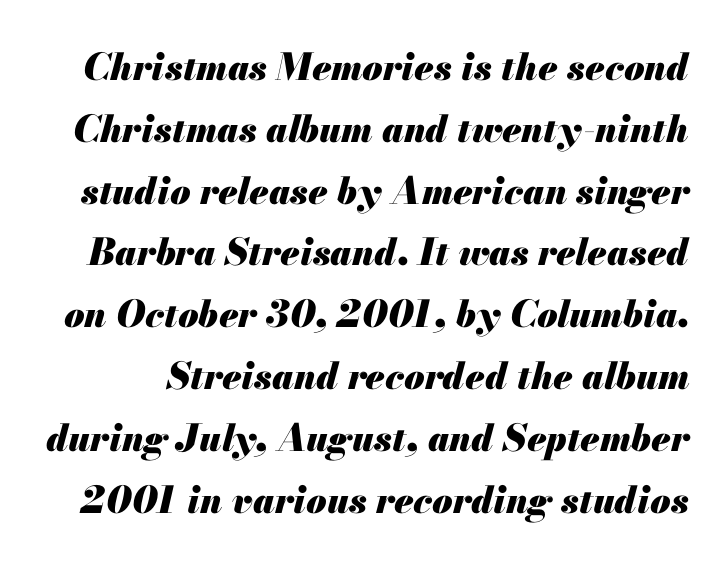
The image shows 37 px heavy type, italic (leaning right); set normal line spacing (1.67x), normal letter spacing, not underlined; medium stroke contrast and a small x-height.
